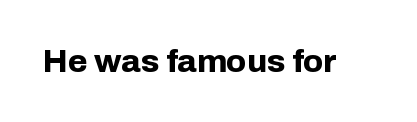
{"serif": "no", "italic": "no", "bold": "yes", "weight": "bold", "width": "normal", "stroke_contrast": "low", "x_height": "medium", "monospaced": "no", "underline": "no", "letter_spacing": "normal", "letter_spacing_em": 0.0, "glyph_px": 32}
